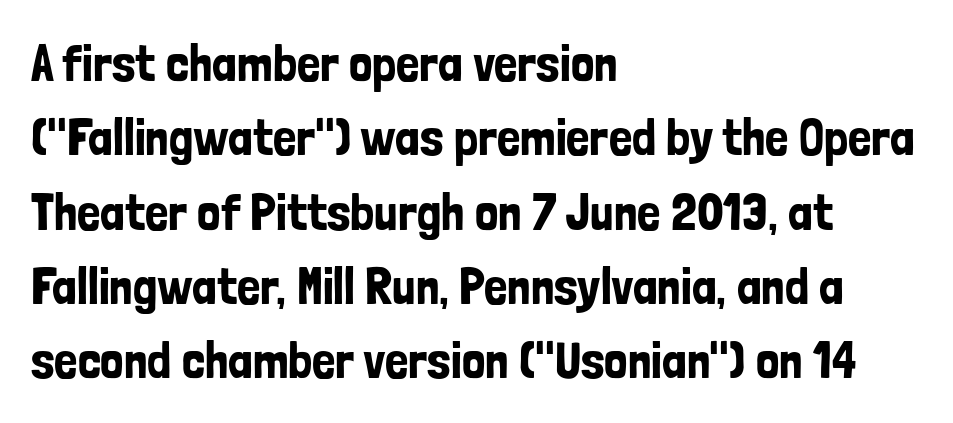
{"serif": "no", "italic": "no", "width": "condensed", "stroke_contrast": "low", "x_height": "medium", "monospaced": "no", "underline": "no", "align": "left", "line_spacing": "normal", "line_spacing_ratio": 1.43, "letter_spacing": "normal", "letter_spacing_em": 0.0, "glyph_px": 52}
